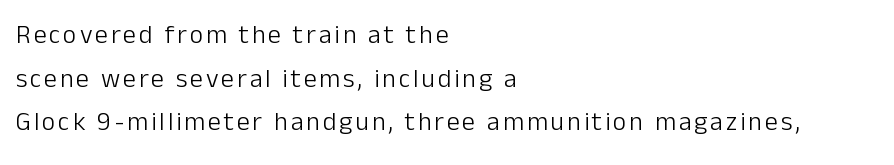
{"italic": "no", "bold": "no", "underline": "no", "align": "left", "line_spacing": "normal", "line_spacing_ratio": 1.68, "glyph_px": 26}
